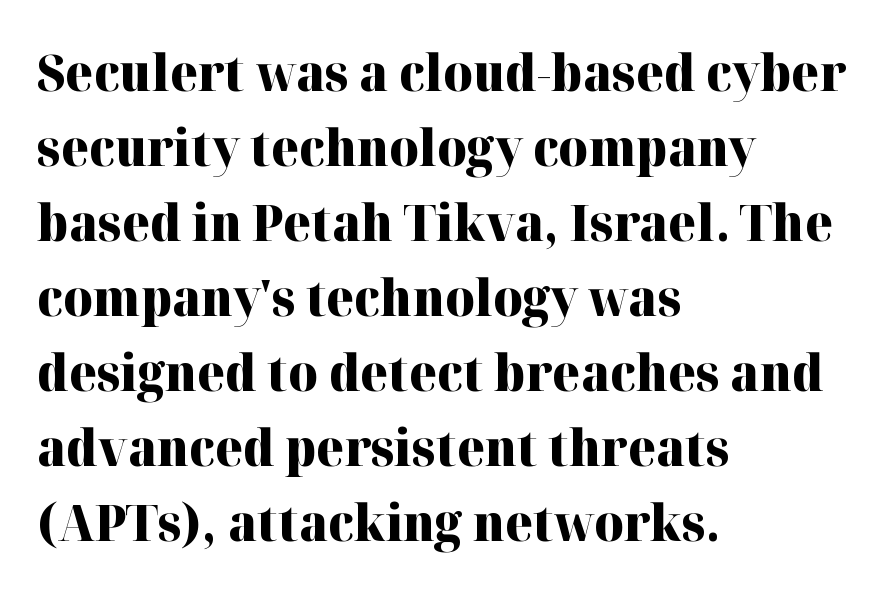
{"serif": "yes", "italic": "no", "bold": "yes", "weight": "heavy", "width": "normal", "stroke_contrast": "high", "x_height": "medium", "monospaced": "no", "underline": "no", "align": "left", "line_spacing": "normal", "line_spacing_ratio": 1.5, "letter_spacing": "normal", "letter_spacing_em": 0.0, "glyph_px": 50}
